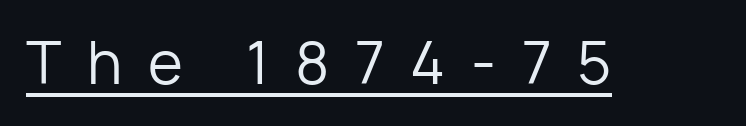
Q: Is the text bold? A: No.
Q: Is the text italic (slanted)? A: No, it is upright.
Q: Is the typeface a serif or a sans-serif typeface? A: Sans-serif.
Q: Is the text underlined? A: Yes.
Q: Is the spacing between letters normal or unusually wide? A: Unusually wide.
Q: Width (condensed, normal, or wide)? A: Normal.
Q: Stroke contrast? A: Low.
Q: x-height? A: Medium.
Q: Monospaced? A: No.
